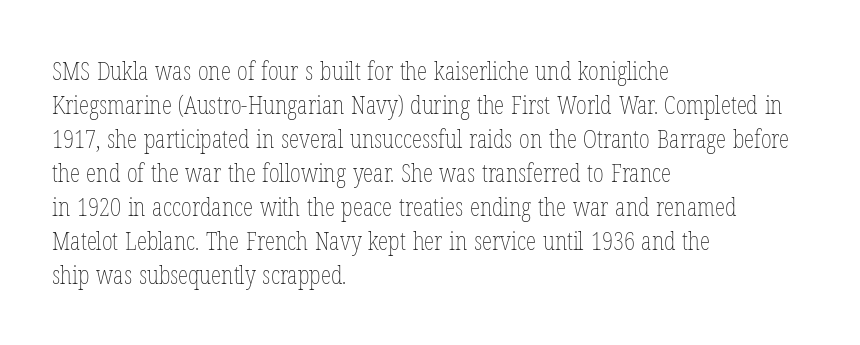
{"italic": "no", "bold": "no", "underline": "no", "align": "left", "line_spacing": "normal", "line_spacing_ratio": 1.31, "letter_spacing": "normal", "letter_spacing_em": 0.0, "glyph_px": 26}
